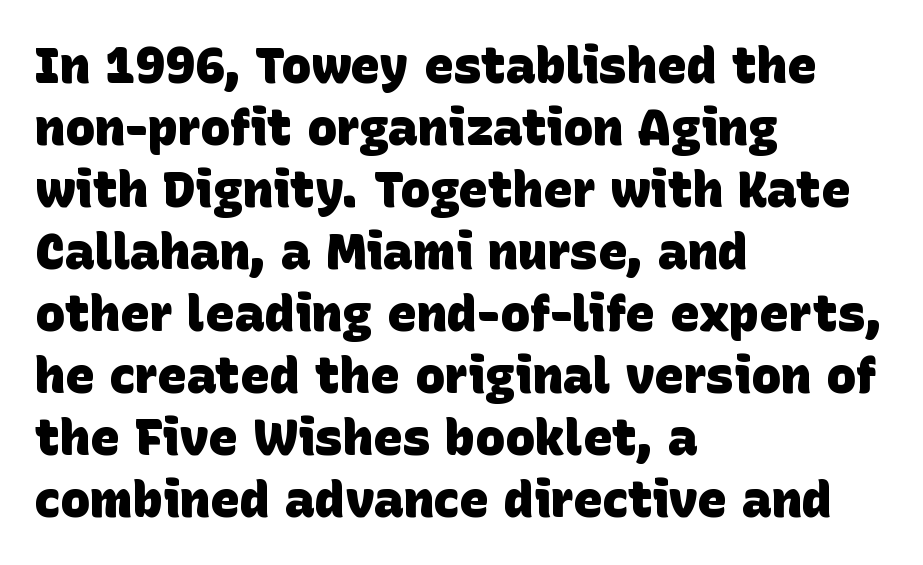
The image shows 50 px heavy sans-serif type; set left-aligned, line spacing 1.24x, normal letter spacing, not underlined; low stroke contrast and a large x-height.
